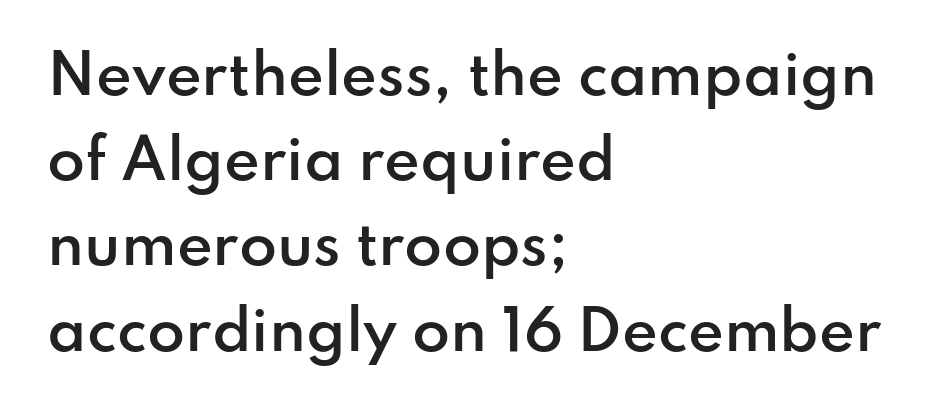
The image shows 55 px semibold sans-serif type, upright; set left-aligned, normal line spacing (1.55x), normal letter spacing, not underlined; low stroke contrast and a small x-height.
